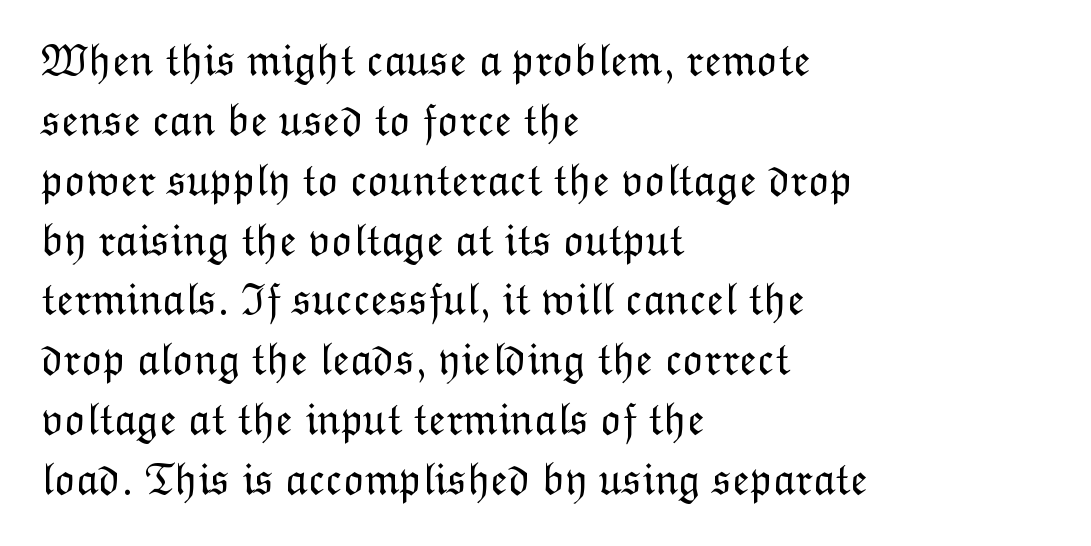
Is the stroke heavy? The answer is a plain regular-or-lighter. Check under the words: just untouched page. The passage shown is typed in a proportional face where columns would drift. Visually the block forms a straight wall on the left and a jagged coastline on the right. Each new line begins a customary step beneath the previous one.
